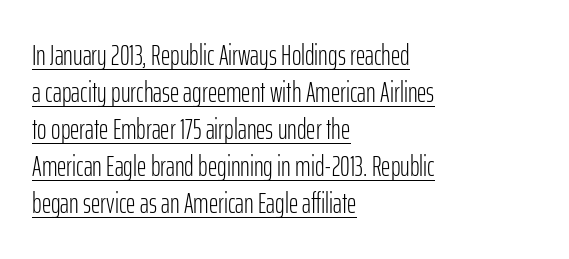
Q: Is the text bold? A: No.
Q: Is the text italic (slanted)? A: No, it is upright.
Q: Is the typeface a serif or a sans-serif typeface? A: Sans-serif.
Q: Is the text underlined? A: Yes.
Q: How is the paragraph aligned? A: Left-aligned.
Q: Is the spacing between letters normal or unusually wide? A: Normal.
Q: Is the spacing between lines tight, normal or loose? A: Normal.
Q: Width (condensed, normal, or wide)? A: Condensed.
Q: Stroke contrast? A: Low.
Q: x-height? A: Medium.
Q: Monospaced? A: No.
